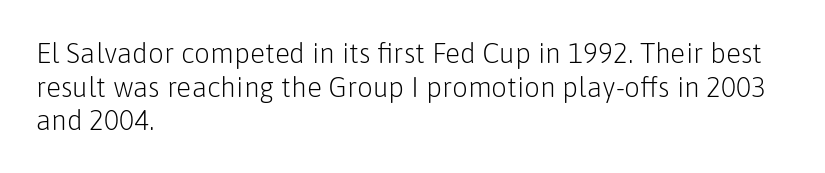
The image shows 28 px light sans-serif type, upright; set left-aligned, line spacing 1.2x, normal letter spacing, not underlined; low stroke contrast and a medium x-height.
